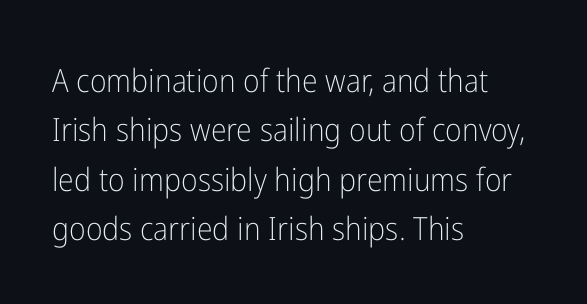
{"serif": "no", "italic": "no", "bold": "no", "weight": "light", "width": "condensed", "stroke_contrast": "low", "x_height": "medium", "monospaced": "no", "underline": "no", "align": "left", "line_spacing": "normal", "line_spacing_ratio": 1.54, "letter_spacing": "normal", "letter_spacing_em": 0.0, "glyph_px": 32}
